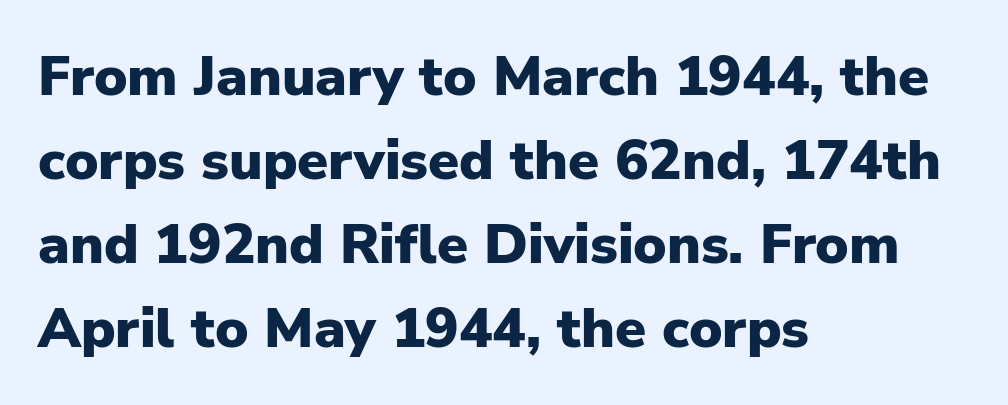
The font's upright variant was chosen for this text. Examine the stroke ends and you'll find no serifs. The rag falls on the right side of this text block. Interline gaps are of average width in this sample.
